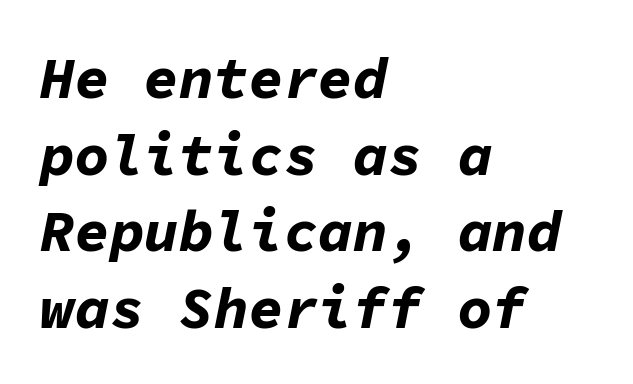
{"italic": "yes", "lean": "right", "slant_degrees": 11, "bold": "yes", "weight": "bold", "width": "normal", "stroke_contrast": "low", "x_height": "medium", "monospaced": "yes", "underline": "no", "align": "left", "line_spacing": "normal", "line_spacing_ratio": 1.32, "letter_spacing": "normal", "letter_spacing_em": 0.0, "glyph_px": 58}
